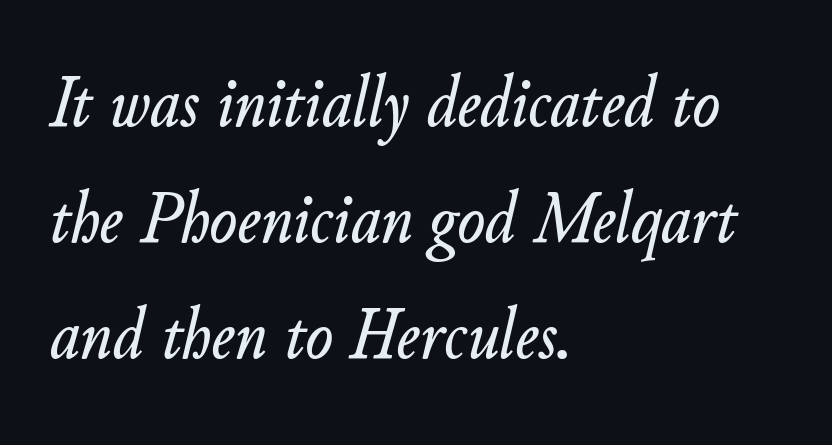
Q: Is the text italic (slanted)? A: Yes, it leans right by about 11 degrees.
Q: Is the text underlined? A: No.
Q: How is the paragraph aligned? A: Left-aligned.
Q: Is the spacing between letters normal or unusually wide? A: Normal.
Q: Is the spacing between lines tight, normal or loose? A: Normal.
Q: Width (condensed, normal, or wide)? A: Normal.
Q: Stroke contrast? A: Low.
Q: x-height? A: Small.
Q: Monospaced? A: No.
